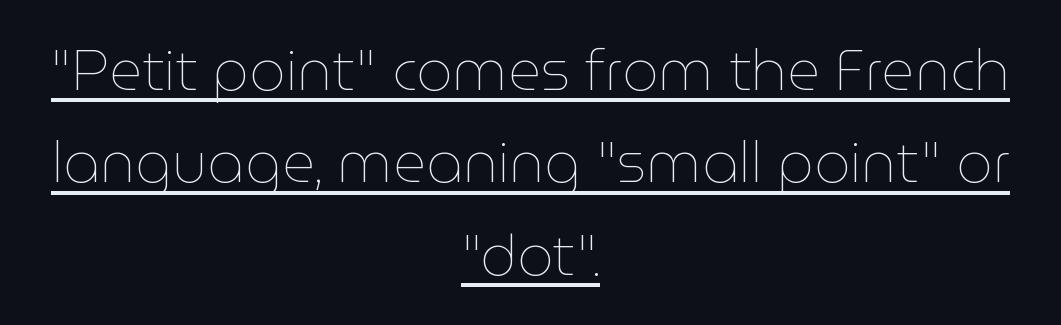
{"italic": "no", "bold": "no", "weight": "thin", "width": "normal", "stroke_contrast": "low", "x_height": "medium", "monospaced": "no", "underline": "yes", "align": "center", "line_spacing": "normal", "line_spacing_ratio": 1.62, "letter_spacing": "normal", "letter_spacing_em": 0.0, "glyph_px": 57}
